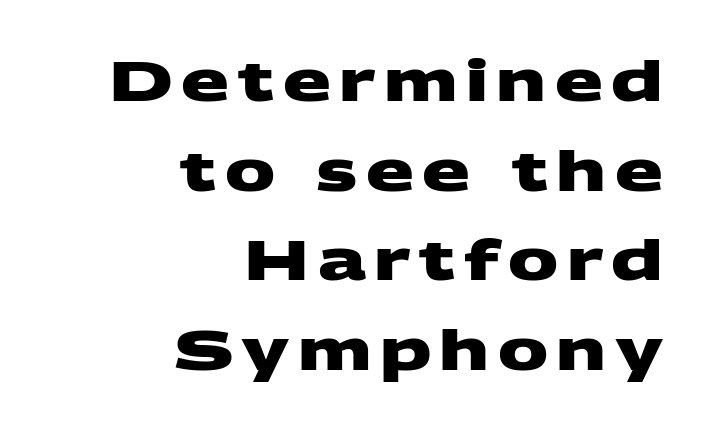
The zone under the glyphs is completely vacant. Reading down the column, the eye jumps a familiar distance to each next line. Is this a sans? Yes — the strokes have no serifs. The lines in this sample share a right terminus and differ only in where they begin.
